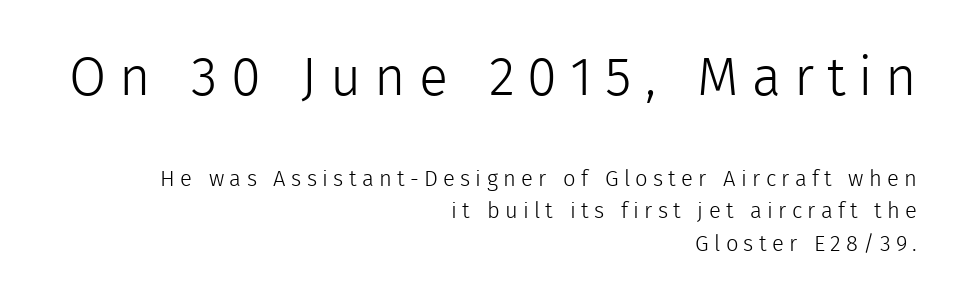
Q: Is the text bold? A: No.
Q: Is the text italic (slanted)? A: No, it is upright.
Q: Is the typeface a serif or a sans-serif typeface? A: Sans-serif.
Q: Is the text underlined? A: No.
Q: How is the paragraph aligned? A: Right-aligned.
Q: Is the spacing between letters normal or unusually wide? A: Unusually wide.
Q: Is the spacing between lines tight, normal or loose? A: Normal.
Q: Which block of text is set in a larger size, the first (top) or the second (bottom)? A: The first (top) one.
Q: Width (condensed, normal, or wide)? A: Normal.
Q: x-height? A: Medium.
Q: Monospaced? A: No.
